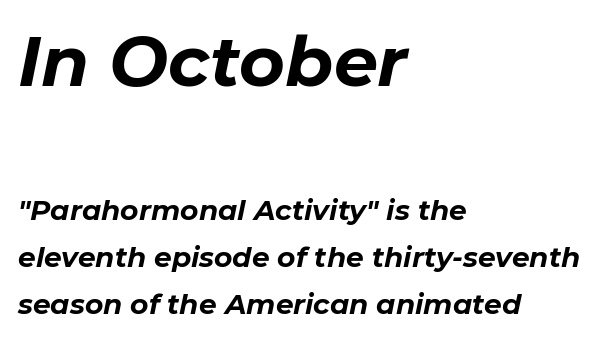
Visually, the top section dominates because its glyphs are scaled up. Varying glyph widths throughout — classic text-font behaviour. Quick note: underline off. Short note: letters normally spaced.
